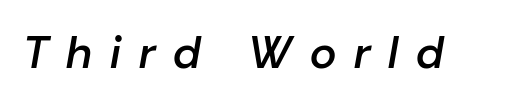
Bold? Not quite — semibold, heavier than regular but stopping short. The specimen omits any rule beneath the text block's lines. Students, note that the glyphs here are deliberately spaced far apart. The specimen reads as italic at a glance.
